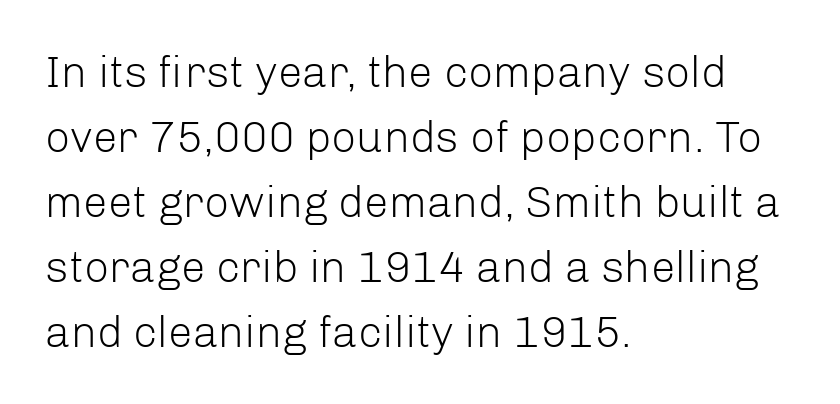
Q: Is the text bold? A: No.
Q: Is the text italic (slanted)? A: No, it is upright.
Q: Is the typeface a serif or a sans-serif typeface? A: Sans-serif.
Q: Is the text underlined? A: No.
Q: How is the paragraph aligned? A: Left-aligned.
Q: Is the spacing between letters normal or unusually wide? A: Normal.
Q: Is the spacing between lines tight, normal or loose? A: Normal.
Q: Width (condensed, normal, or wide)? A: Normal.
Q: Stroke contrast? A: Low.
Q: x-height? A: Medium.
Q: Monospaced? A: No.
